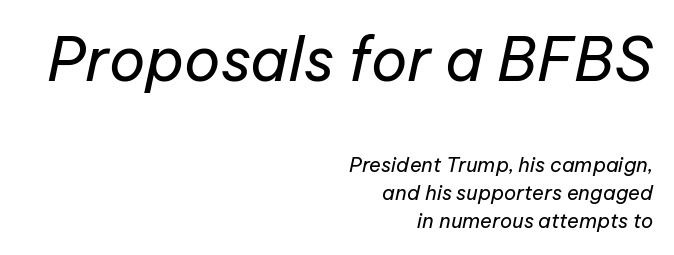
Q: Is the text bold? A: No.
Q: Is the text italic (slanted)? A: Yes, it leans right by about 12 degrees.
Q: Is the text underlined? A: No.
Q: How is the paragraph aligned? A: Right-aligned.
Q: Is the spacing between letters normal or unusually wide? A: Normal.
Q: Is the spacing between lines tight, normal or loose? A: Normal.
Q: Which block of text is set in a larger size, the first (top) or the second (bottom)? A: The first (top) one.
Q: Width (condensed, normal, or wide)? A: Normal.
Q: Stroke contrast? A: Low.
Q: x-height? A: Medium.
Q: Monospaced? A: No.
